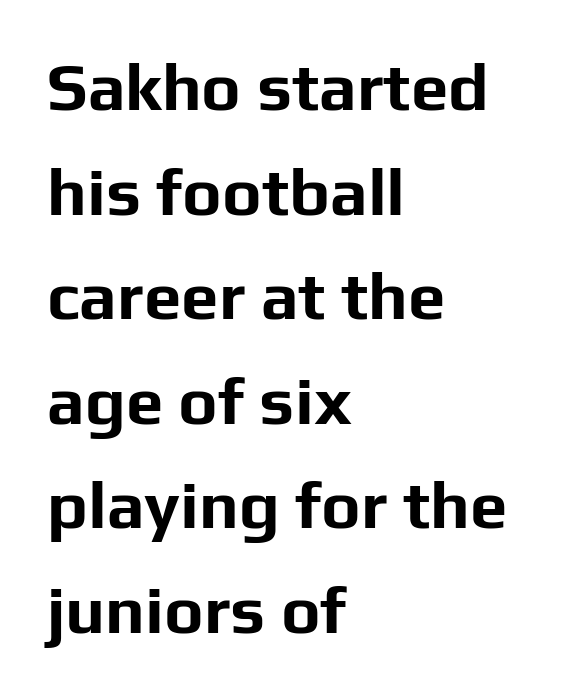
{"serif": "no", "italic": "no", "bold": "yes", "weight": "bold", "width": "normal", "stroke_contrast": "low", "x_height": "medium", "monospaced": "no", "underline": "no", "align": "left", "line_spacing": "normal", "line_spacing_ratio": 1.56, "letter_spacing": "normal", "letter_spacing_em": 0.0, "glyph_px": 67}
